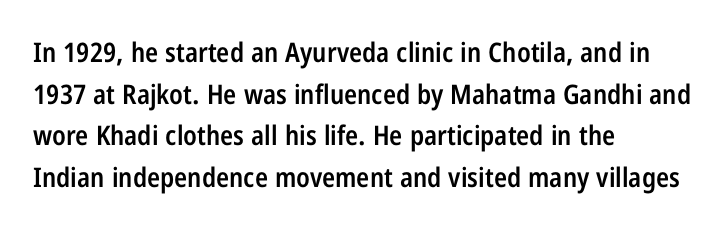
The image shows 27 px text type, upright; set left-aligned, normal line spacing (1.54x), normal letter spacing, not underlined.
